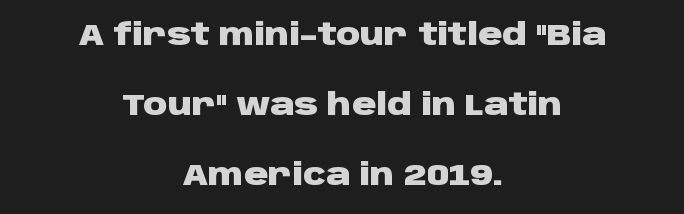
Q: Is the text bold? A: Yes.
Q: Is the text italic (slanted)? A: No, it is upright.
Q: Is the typeface a serif or a sans-serif typeface? A: Sans-serif.
Q: Is the text underlined? A: No.
Q: How is the paragraph aligned? A: Centered.
Q: Is the spacing between letters normal or unusually wide? A: Normal.
Q: Is the spacing between lines tight, normal or loose? A: Loose.
Q: Width (condensed, normal, or wide)? A: Wide.
Q: Stroke contrast? A: Low.
Q: x-height? A: Large.
Q: Monospaced? A: No.
